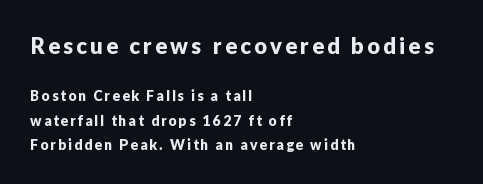
The image shows 22 px text type, upright; set left-aligned, line spacing 1.72x, not underlined; the first (top) block is 1.57x larger.
